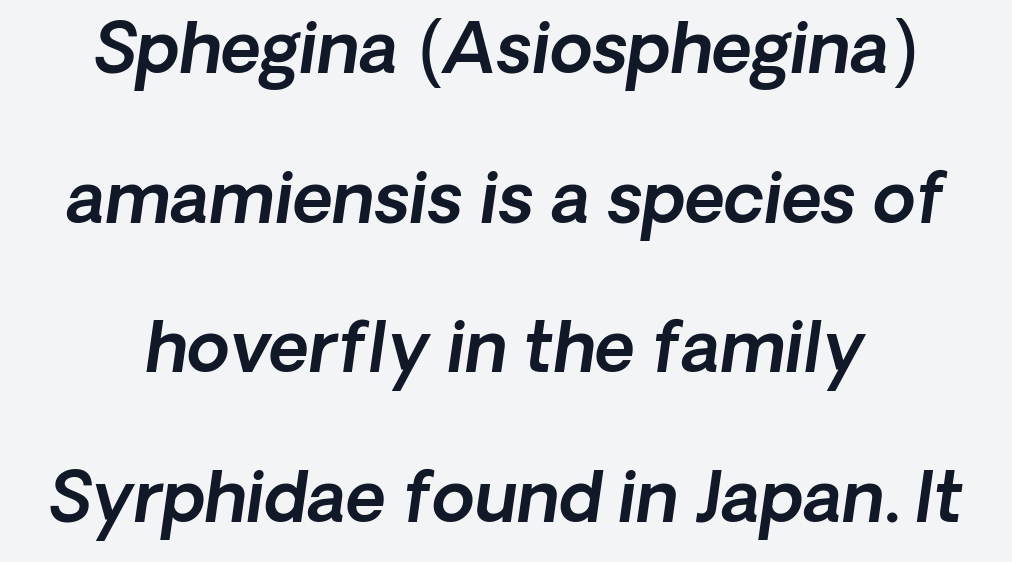
Q: Is the text italic (slanted)? A: Yes, it leans right by about 8 degrees.
Q: Is the text underlined? A: No.
Q: Is the spacing between letters normal or unusually wide? A: Normal.
Q: Is the spacing between lines tight, normal or loose? A: Loose.
Q: Width (condensed, normal, or wide)? A: Normal.
Q: x-height? A: Medium.
Q: Monospaced? A: No.
